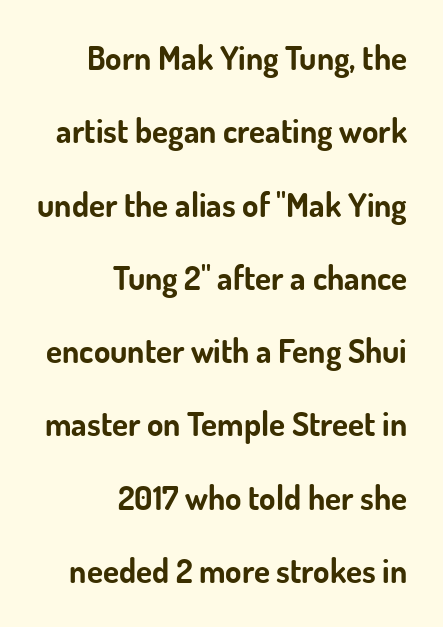
The image shows 33 px bold sans-serif type, upright; set right-aligned, loose line spacing (2.22x), normal letter spacing, not underlined; low stroke contrast and a small x-height.
